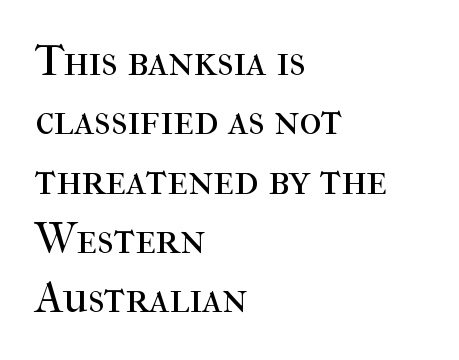
The image shows 43 px regular-weight serif type, upright; set left-aligned, normal line spacing (1.38x), normal letter spacing, not underlined; high stroke contrast and a medium x-height.
